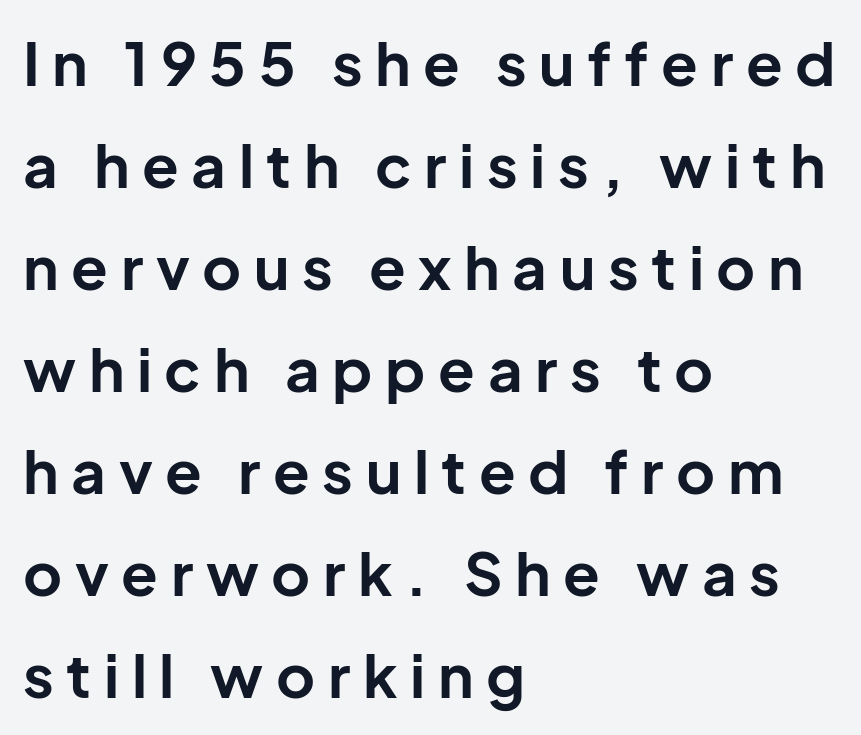
{"serif": "no", "italic": "no", "bold": "yes", "weight": "bold", "width": "normal", "stroke_contrast": "low", "x_height": "medium", "monospaced": "no", "underline": "no", "align": "left", "line_spacing": "normal", "line_spacing_ratio": 1.7, "letter_spacing": "wide", "letter_spacing_em": 0.21, "glyph_px": 60}
